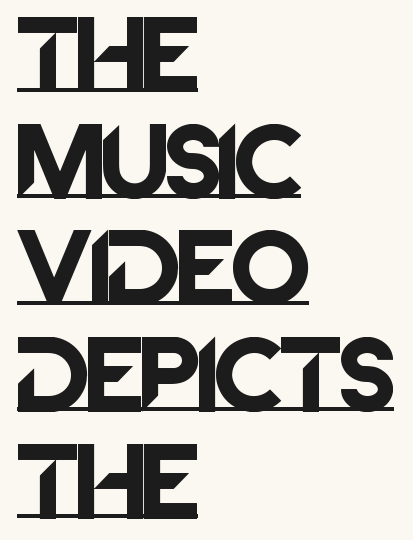
Q: Is the text italic (slanted)? A: No, it is upright.
Q: Is the typeface a serif or a sans-serif typeface? A: Sans-serif.
Q: Is the text underlined? A: Yes.
Q: How is the paragraph aligned? A: Left-aligned.
Q: Is the spacing between letters normal or unusually wide? A: Normal.
Q: Is the spacing between lines tight, normal or loose? A: Normal.
Q: Width (condensed, normal, or wide)? A: Normal.
Q: Stroke contrast? A: Low.
Q: x-height? A: Large.
Q: Monospaced? A: No.
